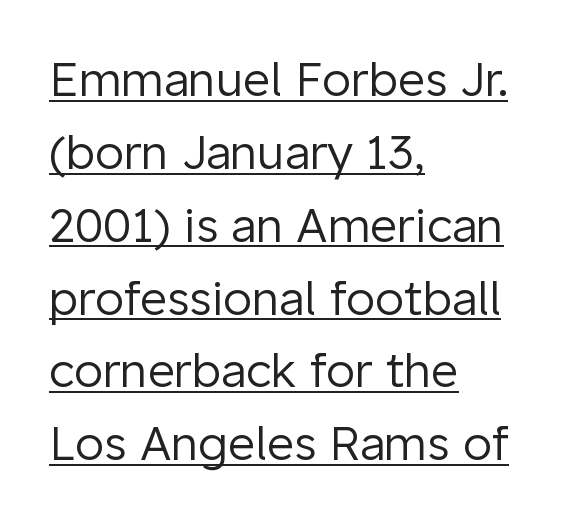
Q: Is the text bold? A: No.
Q: Is the text italic (slanted)? A: No, it is upright.
Q: Is the typeface a serif or a sans-serif typeface? A: Sans-serif.
Q: Is the text underlined? A: Yes.
Q: How is the paragraph aligned? A: Left-aligned.
Q: Is the spacing between letters normal or unusually wide? A: Normal.
Q: Is the spacing between lines tight, normal or loose? A: Normal.
Q: Width (condensed, normal, or wide)? A: Normal.
Q: Stroke contrast? A: Low.
Q: x-height? A: Medium.
Q: Monospaced? A: No.
